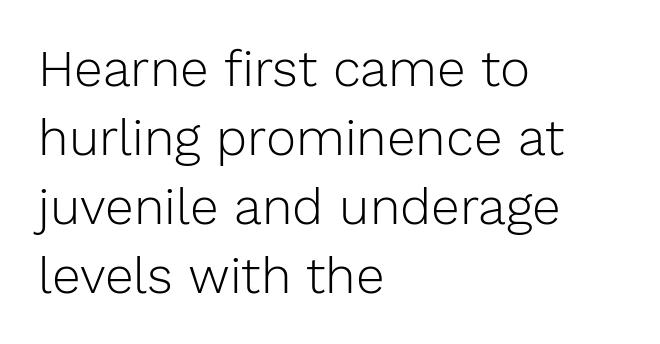
No extra ink here — the face is not bold. Letters rest on an invisible, unmarked baseline. Each letter keeps its own natural width here, so spacing adapts to shape. A typesetter would call this zero additional tracking. The space between consecutive lines is moderate. Typographically, this falls in the sans-serif category.
